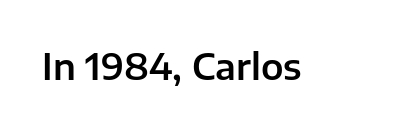
Q: Is the text italic (slanted)? A: No, it is upright.
Q: Is the typeface a serif or a sans-serif typeface? A: Sans-serif.
Q: Is the text underlined? A: No.
Q: Is the spacing between letters normal or unusually wide? A: Normal.
Q: Width (condensed, normal, or wide)? A: Normal.
Q: Stroke contrast? A: Low.
Q: x-height? A: Medium.
Q: Monospaced? A: No.
